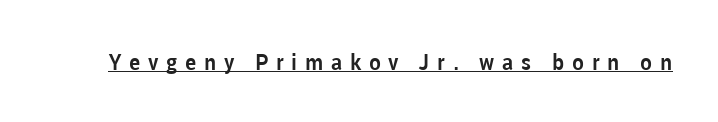
{"italic": "no", "underline": "yes", "letter_spacing": "wide", "letter_spacing_em": 0.35, "glyph_px": 22}
